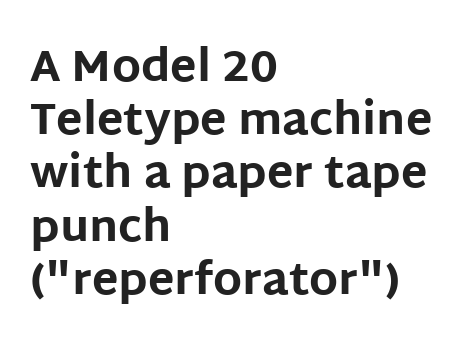
The image shows 44 px bold sans-serif type, upright; set left-aligned, line spacing 1.21x, normal letter spacing, not underlined; low stroke contrast and a large x-height.
